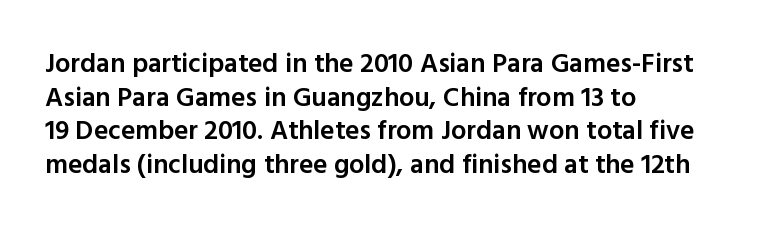
Q: Is the text bold? A: Semi-bold.
Q: Is the text italic (slanted)? A: No, it is upright.
Q: Is the text underlined? A: No.
Q: How is the paragraph aligned? A: Left-aligned.
Q: Is the spacing between letters normal or unusually wide? A: Normal.
Q: Is the spacing between lines tight, normal or loose? A: Normal.
